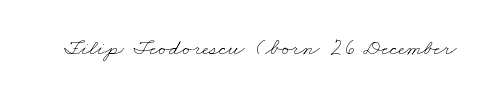
Between one letter and the next there's only the usual sliver of space. Weight: in the light-to-regular range. This rendering features lettering with no underline.
